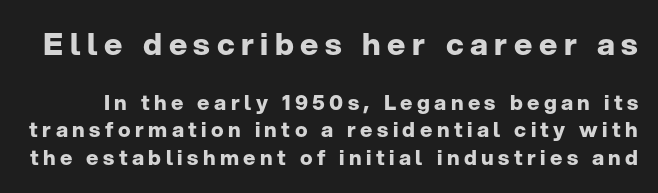
The image shows 31 px bold sans-serif type, upright; set normal line spacing (1.32x), unusually wide letter spacing (+0.21 em), not underlined; the first (top) block is 1.48x larger; low stroke contrast and a medium x-height.
